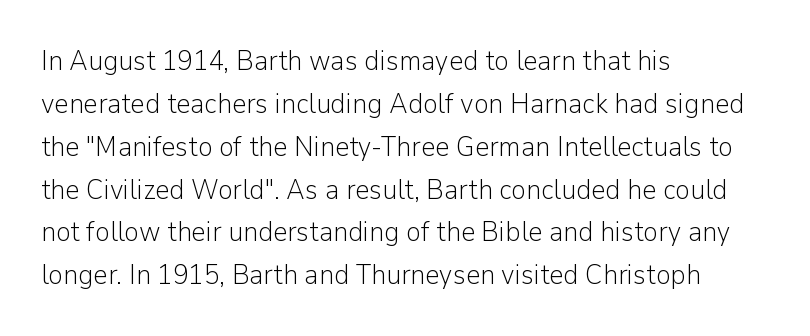
Q: Is the text bold? A: No.
Q: Is the text italic (slanted)? A: No, it is upright.
Q: Is the typeface a serif or a sans-serif typeface? A: Sans-serif.
Q: Is the text underlined? A: No.
Q: How is the paragraph aligned? A: Left-aligned.
Q: Is the spacing between letters normal or unusually wide? A: Normal.
Q: Is the spacing between lines tight, normal or loose? A: Normal.
Q: Width (condensed, normal, or wide)? A: Normal.
Q: Stroke contrast? A: Low.
Q: x-height? A: Medium.
Q: Monospaced? A: No.
